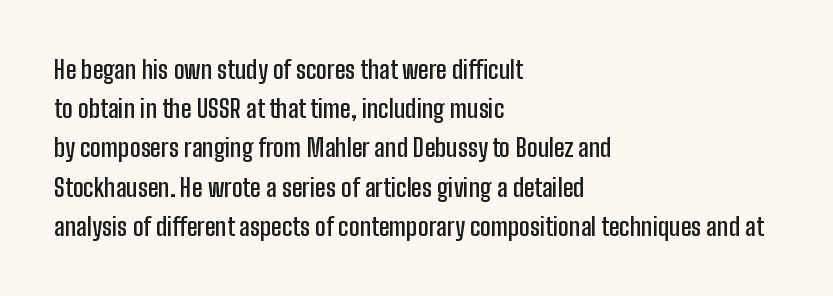
Q: Is the text bold? A: Semi-bold.
Q: Is the text italic (slanted)? A: No, it is upright.
Q: Is the text underlined? A: No.
Q: How is the paragraph aligned? A: Left-aligned.
Q: Is the spacing between letters normal or unusually wide? A: Normal.
Q: Is the spacing between lines tight, normal or loose? A: Normal.
